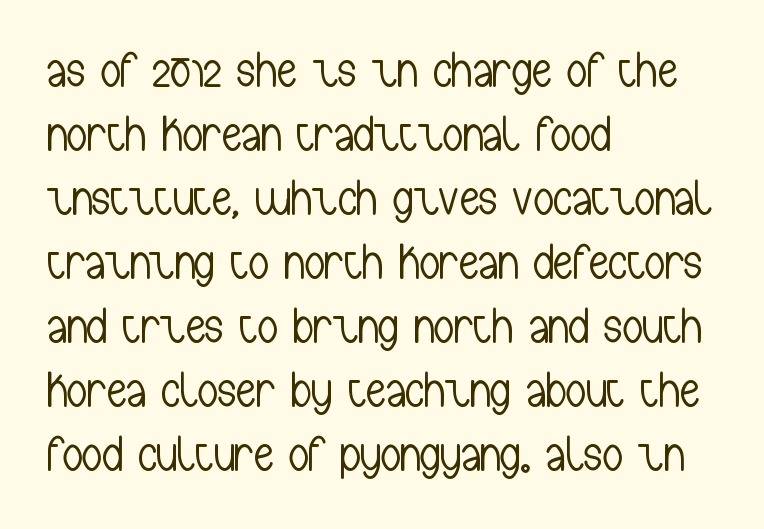
If you drew a line through each stem, it would be perfectly vertical. Underlining? Definitely not there. The paragraph has a hard left edge and a soft right edge. In terms of letterform style, serifs are entirely absent.
